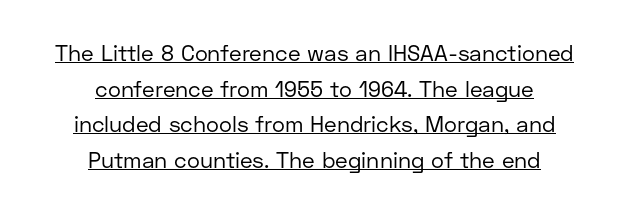
{"italic": "no", "bold": "no", "underline": "yes", "align": "center", "line_spacing": "normal", "line_spacing_ratio": 1.62, "letter_spacing": "normal", "letter_spacing_em": 0.0, "glyph_px": 22}
